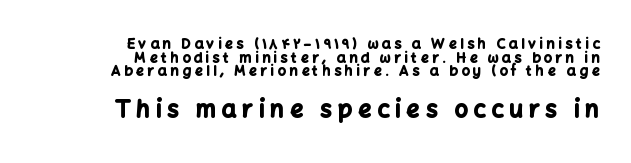
The image shows 23 px bold type, upright; set right-aligned, tight line spacing (0.97x), unusually wide letter spacing (+0.26 em), not underlined; the second (bottom) block is 1.64x larger.
